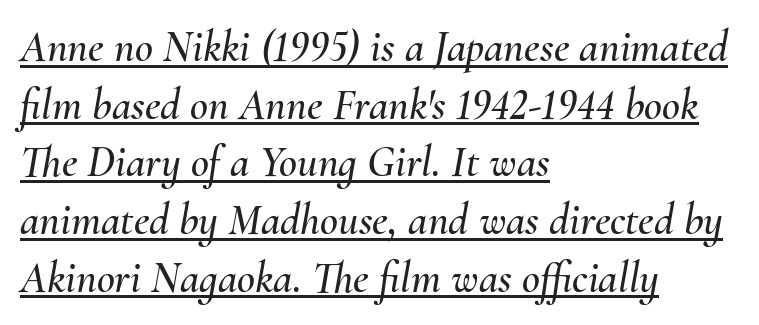
Q: Is the text italic (slanted)? A: Yes, it leans right by about 10 degrees.
Q: Is the text underlined? A: Yes.
Q: How is the paragraph aligned? A: Left-aligned.
Q: Is the spacing between letters normal or unusually wide? A: Normal.
Q: Is the spacing between lines tight, normal or loose? A: Normal.
Q: Width (condensed, normal, or wide)? A: Normal.
Q: Stroke contrast? A: Medium.
Q: x-height? A: Small.
Q: Monospaced? A: No.
